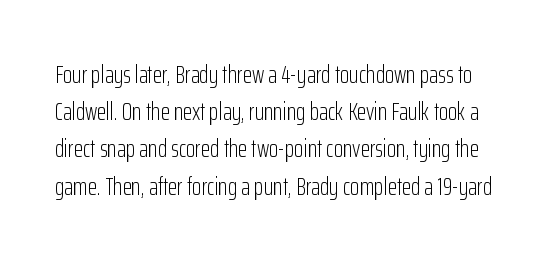
{"italic": "no", "bold": "no", "underline": "no", "line_spacing": "normal", "line_spacing_ratio": 1.55, "letter_spacing": "normal", "letter_spacing_em": 0.0, "glyph_px": 24}
